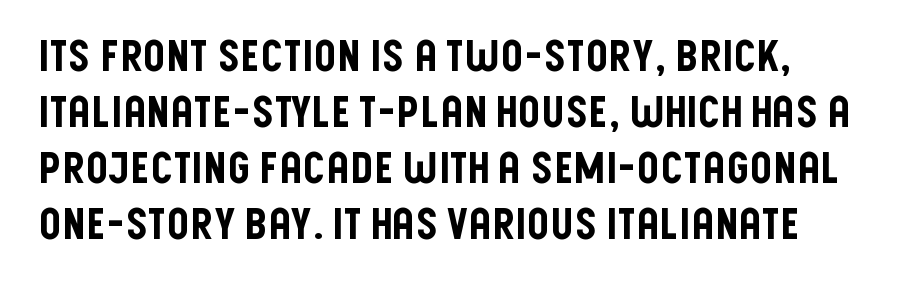
{"serif": "no", "italic": "no", "width": "condensed", "stroke_contrast": "low", "x_height": "large", "monospaced": "no", "underline": "no", "align": "left", "line_spacing": "normal", "line_spacing_ratio": 1.27, "letter_spacing": "normal", "letter_spacing_em": 0.0, "glyph_px": 44}
